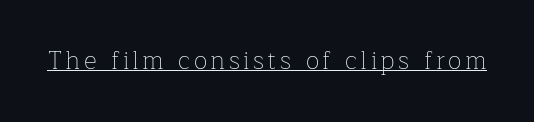
The image shows 25 px text type, upright; set underlined.
